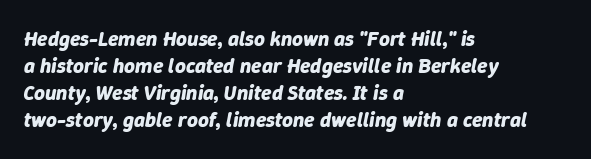
Q: Is the text bold? A: Yes.
Q: Is the text italic (slanted)? A: Yes, it leans right by about 9 degrees.
Q: Is the text underlined? A: No.
Q: How is the paragraph aligned? A: Left-aligned.
Q: Is the spacing between letters normal or unusually wide? A: Normal.
Q: Is the spacing between lines tight, normal or loose? A: Normal.
